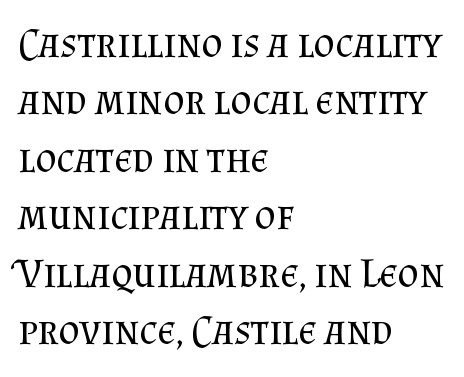
The image shows 41 px regular-weight serif type, upright; set left-aligned, normal line spacing (1.4x), normal letter spacing, not underlined; medium stroke contrast and a small x-height.
